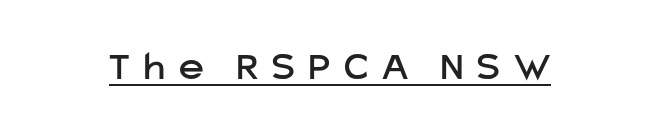
The image shows 42 px sans-serif type, upright; set unusually wide letter spacing (+0.34 em), underlined; low stroke contrast and a medium x-height.
